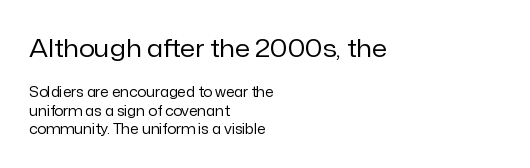
{"italic": "no", "bold": "no", "underline": "no", "align": "left", "line_spacing": "normal", "line_spacing_ratio": 1.3, "letter_spacing": "normal", "letter_spacing_em": 0.0, "larger_block": "first", "size_ratio": 1.79, "glyph_px": 25}
